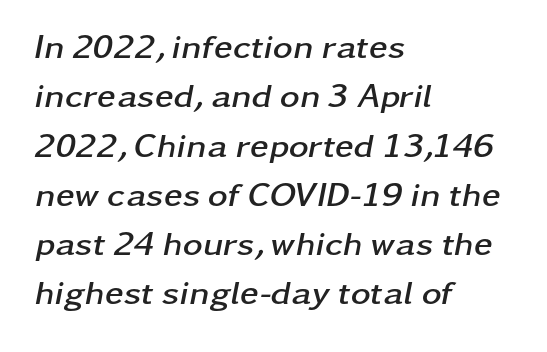
The image shows 34 px semibold, wide type, italic (leaning right); set left-aligned, normal line spacing (1.45x), normal letter spacing, not underlined; low stroke contrast and a medium x-height.
